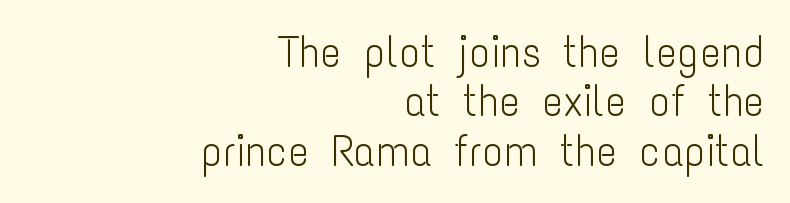
Q: Is the text bold? A: No.
Q: Is the text italic (slanted)? A: No, it is upright.
Q: Is the typeface a serif or a sans-serif typeface? A: Sans-serif.
Q: Is the text underlined? A: No.
Q: How is the paragraph aligned? A: Right-aligned.
Q: Is the spacing between letters normal or unusually wide? A: Normal.
Q: Is the spacing between lines tight, normal or loose? A: Tight.
Q: Width (condensed, normal, or wide)? A: Condensed.
Q: Stroke contrast? A: Low.
Q: x-height? A: Medium.
Q: Monospaced? A: No.
